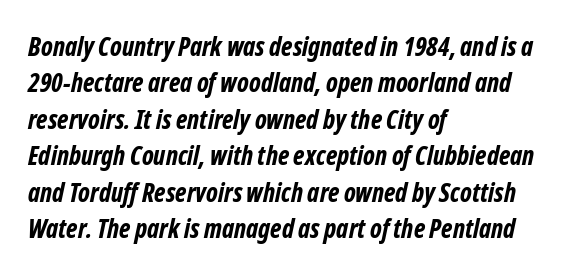
Q: Is the text bold? A: Yes.
Q: Is the text underlined? A: No.
Q: How is the paragraph aligned? A: Left-aligned.
Q: Is the spacing between letters normal or unusually wide? A: Normal.
Q: Is the spacing between lines tight, normal or loose? A: Normal.
